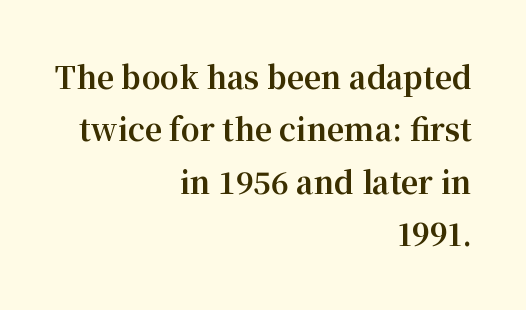
Honestly, there is no underline to notice here at all. Its strokes are broad and dark, the hallmark of bold type. The paragraph has a hard right edge and a soft left edge. Check where the strokes stop: tiny serifs finish them off. You could not count columns in this text — the font is proportionally spaced. This rendering leaves character spacing at its baseline value.
